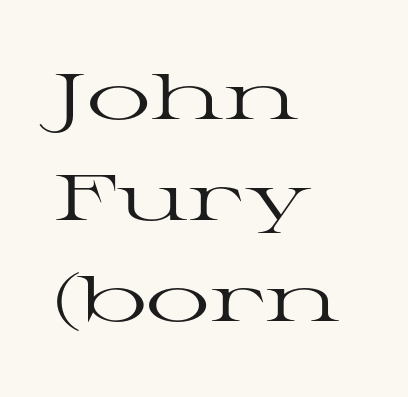
The passage shown is not bold in any degree. Casual observation: everything's shoved over to the left. A typesetter would label this face a serif. The rendering uses a moderate line-height, typical for paragraphs. Nobody touched the tracking dial on this one.
